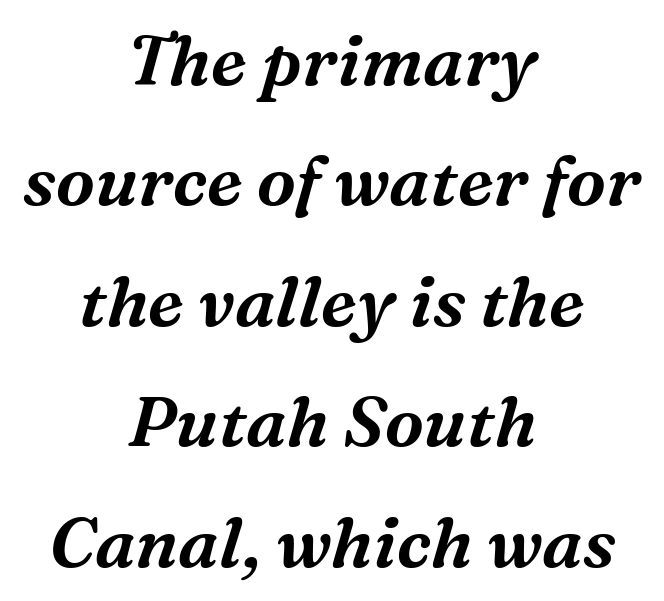
{"serif": "yes", "italic": "yes", "lean": "right", "slant_degrees": 16, "width": "normal", "stroke_contrast": "medium", "x_height": "medium", "monospaced": "no", "underline": "no", "align": "center", "line_spacing_ratio": 1.72, "letter_spacing": "normal", "letter_spacing_em": 0.0, "glyph_px": 70}
